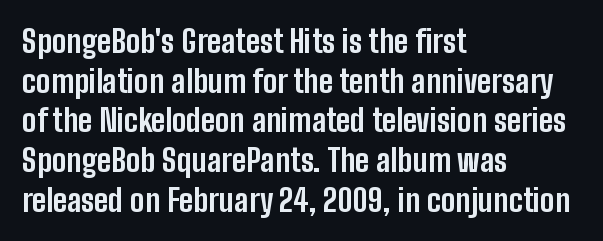
The image shows 31 px bold, condensed sans-serif type, upright; set left-aligned, normal line spacing (1.28x), normal letter spacing, not underlined; low stroke contrast and a medium x-height.
